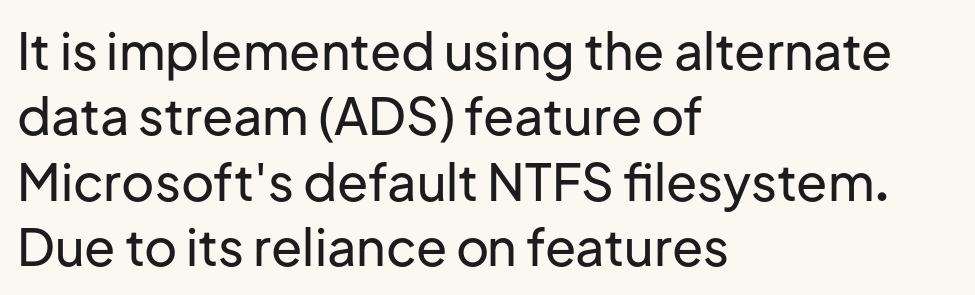
The image shows 51 px sans-serif type, upright; set left-aligned, normal line spacing (1.28x), normal letter spacing, not underlined; low stroke contrast and a medium x-height.
